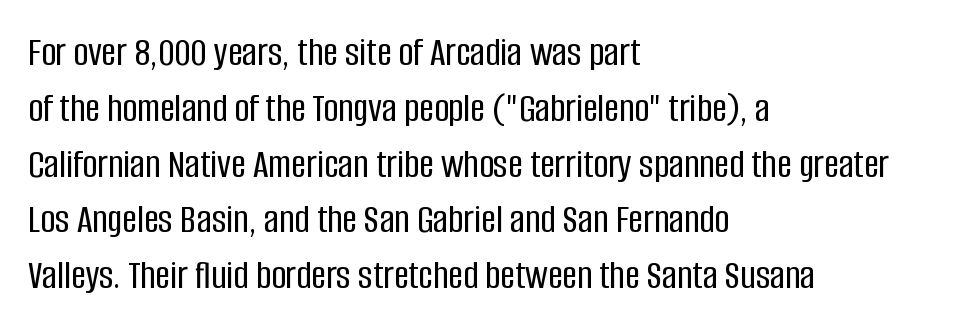
Reading down the column, the eye jumps a familiar distance to each next line. Here the glyphs are tracked normally, forming tight word shapes. Just letters on the line, the space beneath them empty. Italic? Not at all — the glyphs are vertical. Looks like regular typesetting: each glyph gets only the width it needs.
